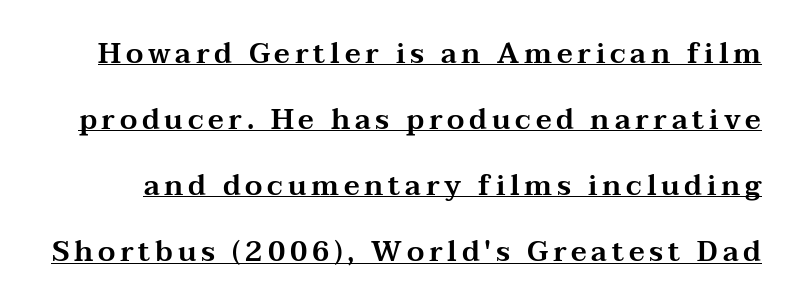
The typography opts for an upright posture over an oblique one. Think of a printed novel: that variable character pitch is what you see here. The leading is generous, giving the passage an open texture. In designer terms, the underline attribute is active on this setting. The text was rendered using a seriffed face with decorative stroke endings.
